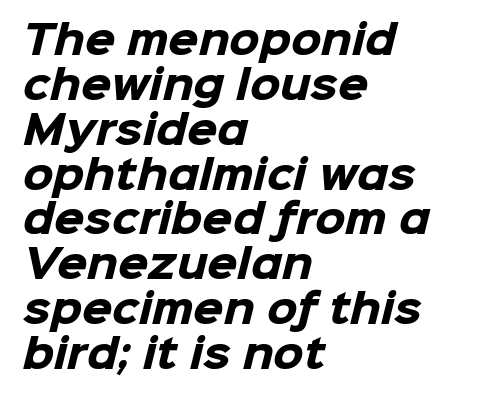
The passage shown is typed in a proportional face where columns would drift. Typeset ragged right — the left edge is the straight one. The words here are not underlined. Interline gaps are noticeably narrow in this sample.
